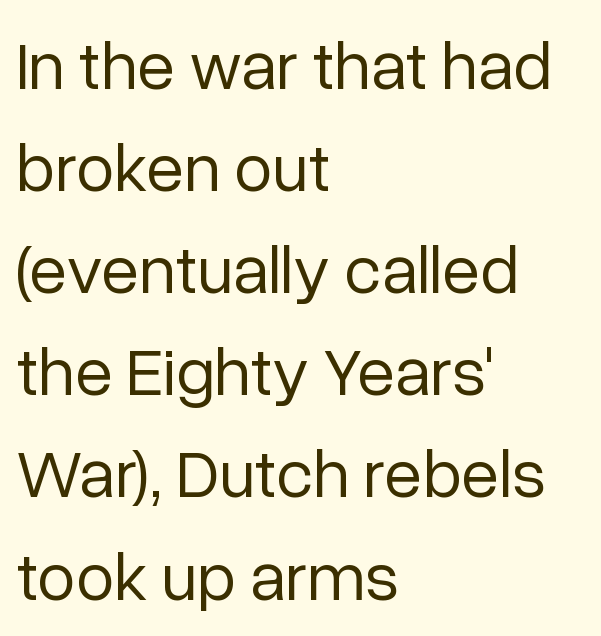
The image shows 69 px regular-weight sans-serif type, upright; set left-aligned, normal line spacing (1.48x), normal letter spacing, not underlined; low stroke contrast and a medium x-height.
